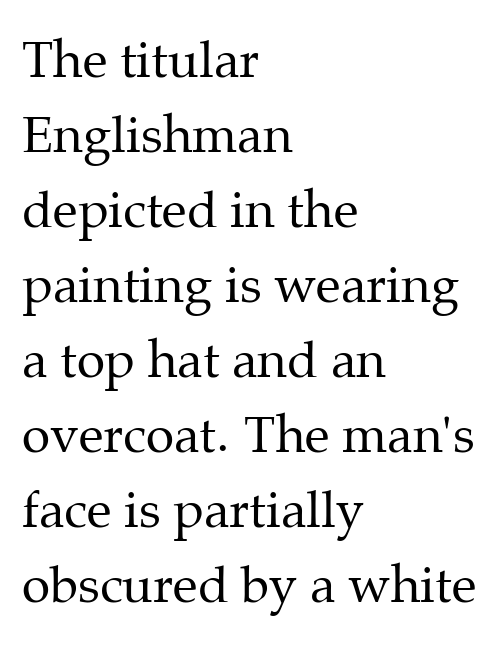
Layout note: lines flush left. These lines were composed using upright roman letters. Each new line begins a customary step beneath the previous one. The glyphs are unaccompanied by any horizontal stroke below them. A quiet, ordinary-to-light weight characterises the typeface. Each letter's strokes conclude with small projecting serifs.
